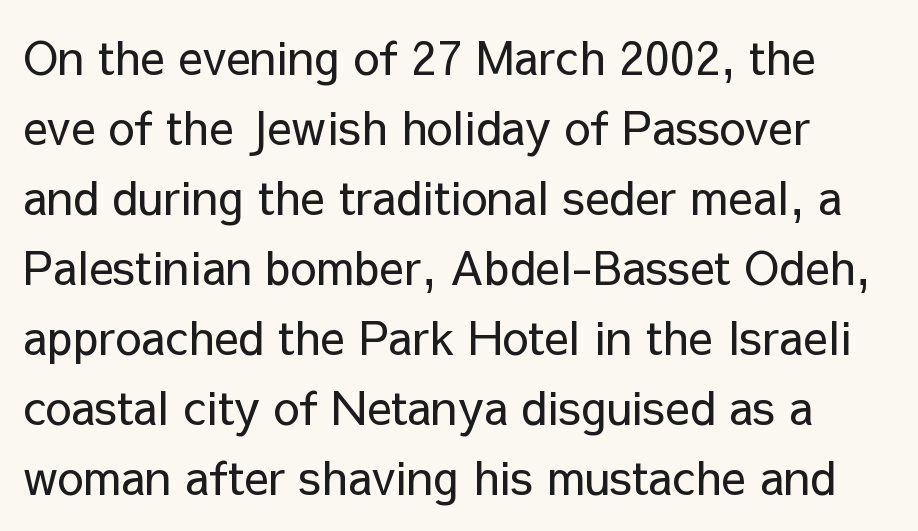
The image shows 46 px regular-weight sans-serif type, upright; set normal line spacing (1.52x), normal letter spacing, not underlined; low stroke contrast and a medium x-height.
